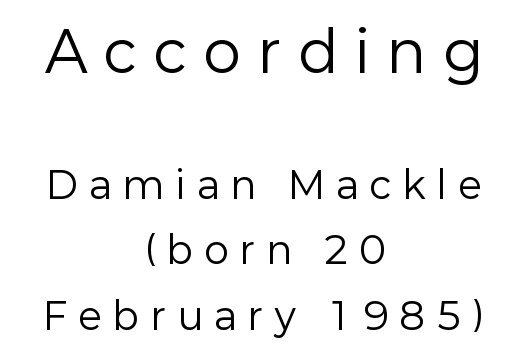
Q: Is the text bold? A: No.
Q: Is the text italic (slanted)? A: No, it is upright.
Q: Is the typeface a serif or a sans-serif typeface? A: Sans-serif.
Q: Is the text underlined? A: No.
Q: How is the paragraph aligned? A: Centered.
Q: Is the spacing between letters normal or unusually wide? A: Unusually wide.
Q: Which block of text is set in a larger size, the first (top) or the second (bottom)? A: The first (top) one.
Q: Width (condensed, normal, or wide)? A: Normal.
Q: Stroke contrast? A: Low.
Q: x-height? A: Medium.
Q: Monospaced? A: No.
